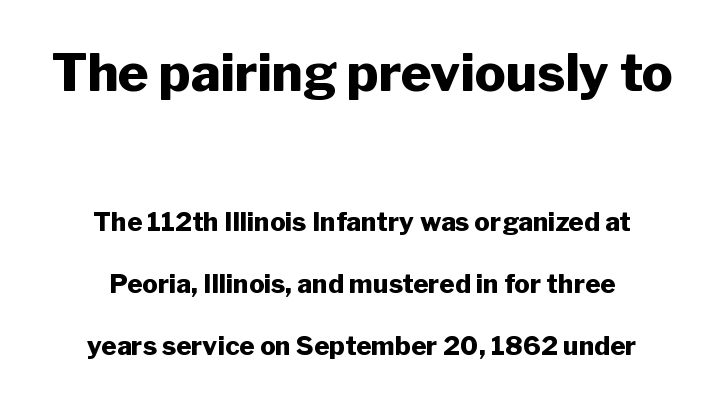
{"serif": "no", "italic": "no", "bold": "yes", "weight": "heavy", "width": "normal", "stroke_contrast": "low", "x_height": "medium", "monospaced": "no", "underline": "no", "align": "center", "line_spacing": "loose", "line_spacing_ratio": 2.38, "letter_spacing": "normal", "letter_spacing_em": 0.0, "larger_block": "first", "size_ratio": 2.0, "glyph_px": 52}
